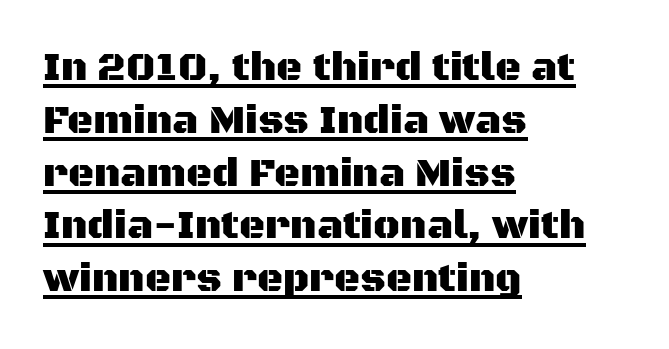
{"serif": "no", "italic": "no", "width": "normal", "stroke_contrast": "medium", "x_height": "large", "monospaced": "no", "underline": "yes", "align": "left", "line_spacing": "normal", "line_spacing_ratio": 1.32, "letter_spacing": "normal", "letter_spacing_em": 0.0, "glyph_px": 40}
